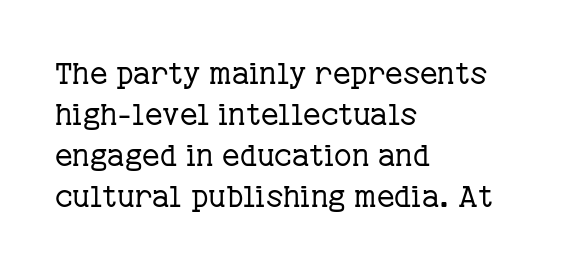
The image shows 30 px regular-weight serif type, upright; set left-aligned, normal line spacing (1.37x), normal letter spacing, not underlined; low stroke contrast and a medium x-height.
